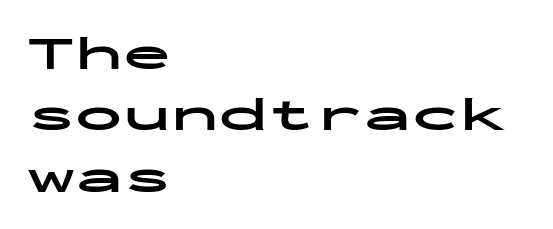
{"serif": "no", "italic": "no", "bold": "yes", "weight": "bold", "width": "wide", "stroke_contrast": "low", "x_height": "medium", "monospaced": "yes", "underline": "no", "align": "left", "line_spacing": "normal", "line_spacing_ratio": 1.28, "letter_spacing": "normal", "letter_spacing_em": 0.0, "glyph_px": 48}
